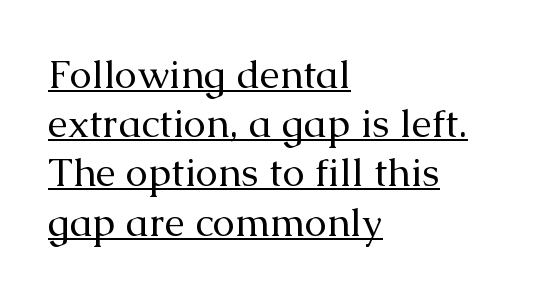
{"serif": "yes", "italic": "no", "bold": "no", "weight": "regular", "width": "normal", "stroke_contrast": "medium", "x_height": "medium", "monospaced": "no", "underline": "yes", "align": "left", "line_spacing_ratio": 1.23, "letter_spacing": "normal", "letter_spacing_em": 0.0, "glyph_px": 40}
